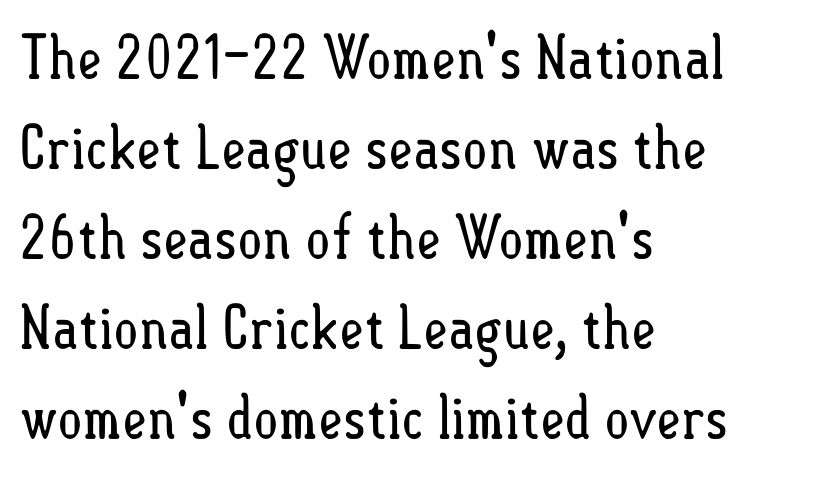
The image shows 60 px regular-weight, condensed type, upright; set left-aligned, normal line spacing (1.5x), normal letter spacing, not underlined; low stroke contrast and a small x-height.
